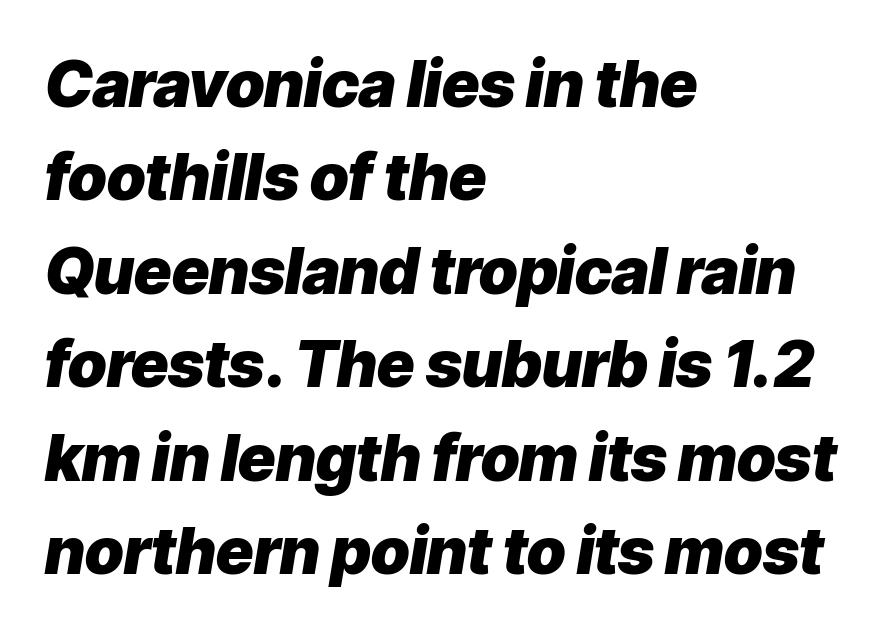
{"italic": "yes", "lean": "right", "slant_degrees": 9, "bold": "yes", "weight": "heavy", "width": "normal", "stroke_contrast": "low", "x_height": "medium", "monospaced": "no", "underline": "no", "align": "left", "line_spacing": "normal", "line_spacing_ratio": 1.46, "letter_spacing": "normal", "letter_spacing_em": 0.0, "glyph_px": 64}
